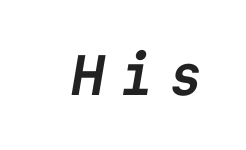
The image shows 57 px semibold sans-serif type, monospaced; set unusually wide letter spacing (+0.26 em), not underlined; low stroke contrast and a medium x-height.
